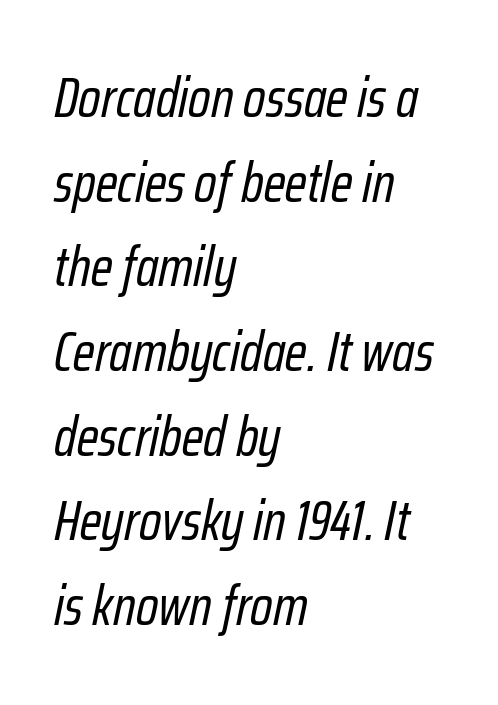
The typeface has the unassuming heft of standard copy or less. A typesetter would call this proportional, since set widths differ per character. A normal amount of white space separates one row of letters from the next. Observe the ordinary spacing: letters are neighbours, not strangers.
